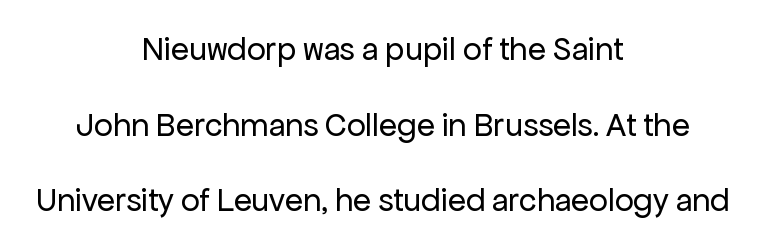
Q: Is the text bold? A: No.
Q: Is the text italic (slanted)? A: No, it is upright.
Q: Is the typeface a serif or a sans-serif typeface? A: Sans-serif.
Q: Is the text underlined? A: No.
Q: How is the paragraph aligned? A: Centered.
Q: Is the spacing between letters normal or unusually wide? A: Normal.
Q: Is the spacing between lines tight, normal or loose? A: Loose.
Q: Width (condensed, normal, or wide)? A: Normal.
Q: Stroke contrast? A: Low.
Q: x-height? A: Medium.
Q: Monospaced? A: No.
